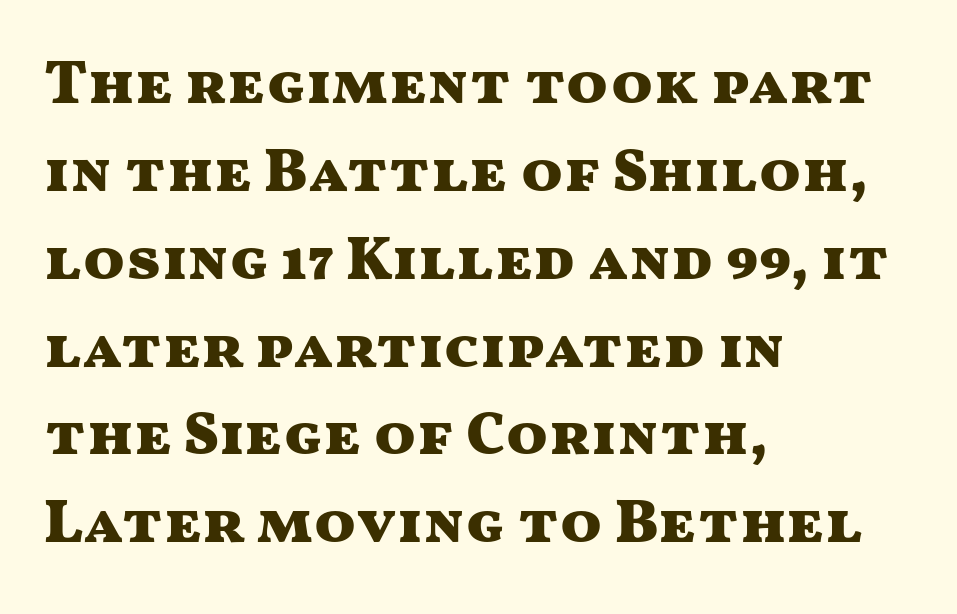
{"serif": "no", "italic": "no", "bold": "yes", "weight": "heavy", "width": "wide", "stroke_contrast": "medium", "x_height": "medium", "monospaced": "no", "underline": "no", "align": "left", "line_spacing": "normal", "line_spacing_ratio": 1.44, "letter_spacing": "normal", "letter_spacing_em": 0.0, "glyph_px": 61}
